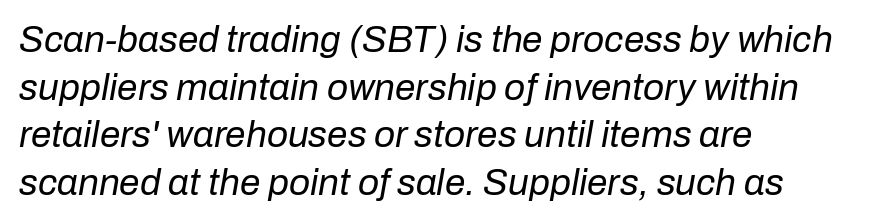
{"italic": "yes", "lean": "right", "slant_degrees": 10, "bold": "no", "weight": "regular", "width": "normal", "stroke_contrast": "low", "x_height": "medium", "monospaced": "no", "underline": "no", "align": "left", "line_spacing": "normal", "line_spacing_ratio": 1.29, "letter_spacing": "normal", "letter_spacing_em": 0.0, "glyph_px": 37}
